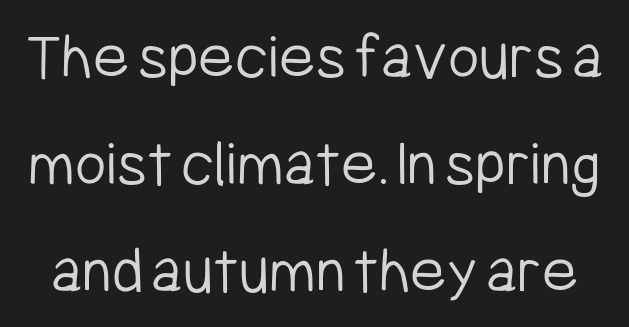
Q: Is the text bold? A: No.
Q: Is the text italic (slanted)? A: No, it is upright.
Q: Is the typeface a serif or a sans-serif typeface? A: Sans-serif.
Q: Is the text underlined? A: No.
Q: Is the spacing between letters normal or unusually wide? A: Normal.
Q: Is the spacing between lines tight, normal or loose? A: Normal.
Q: Width (condensed, normal, or wide)? A: Condensed.
Q: Stroke contrast? A: Low.
Q: x-height? A: Medium.
Q: Monospaced? A: No.
